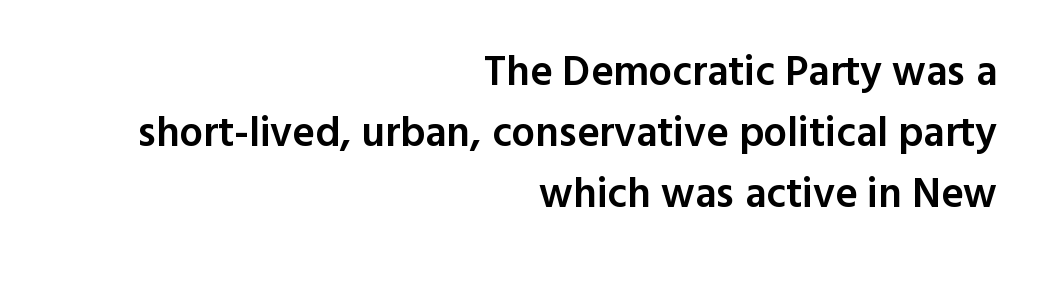
The image shows 42 px semibold sans-serif type, upright; set right-aligned, normal line spacing (1.45x), normal letter spacing, not underlined; a medium x-height.
